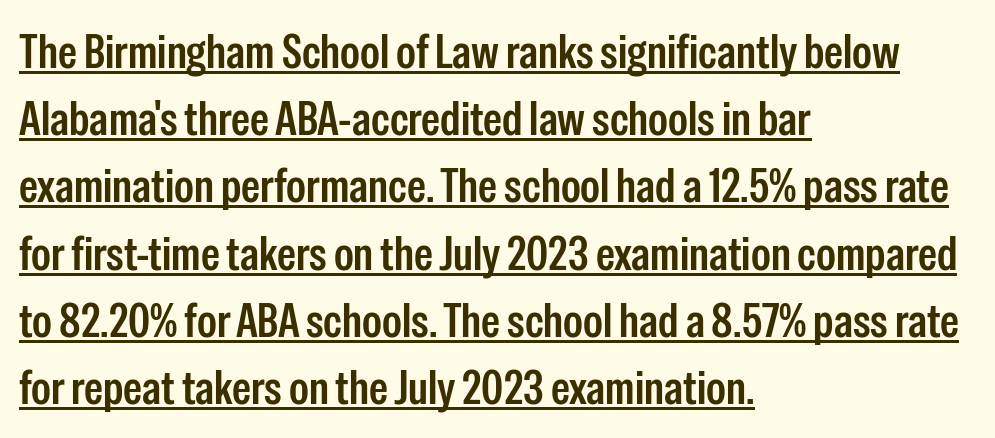
{"serif": "no", "italic": "no", "bold": "semi", "weight": "semibold", "width": "condensed", "stroke_contrast": "low", "x_height": "medium", "monospaced": "no", "underline": "yes", "align": "left", "line_spacing": "normal", "line_spacing_ratio": 1.4, "letter_spacing": "normal", "letter_spacing_em": 0.0, "glyph_px": 48}
